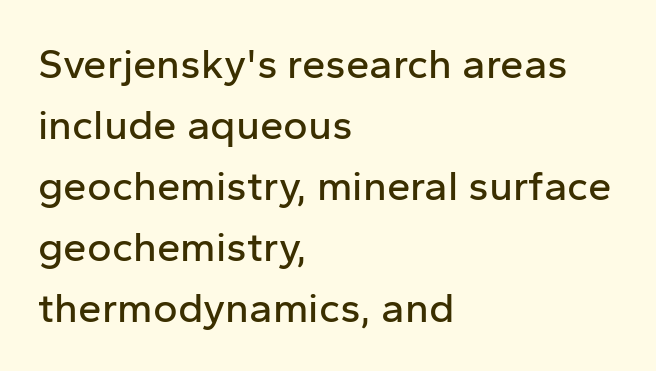
{"serif": "no", "italic": "no", "width": "normal", "stroke_contrast": "low", "x_height": "medium", "monospaced": "no", "underline": "no", "align": "left", "line_spacing": "normal", "line_spacing_ratio": 1.45, "letter_spacing": "normal", "letter_spacing_em": 0.0, "glyph_px": 42}
